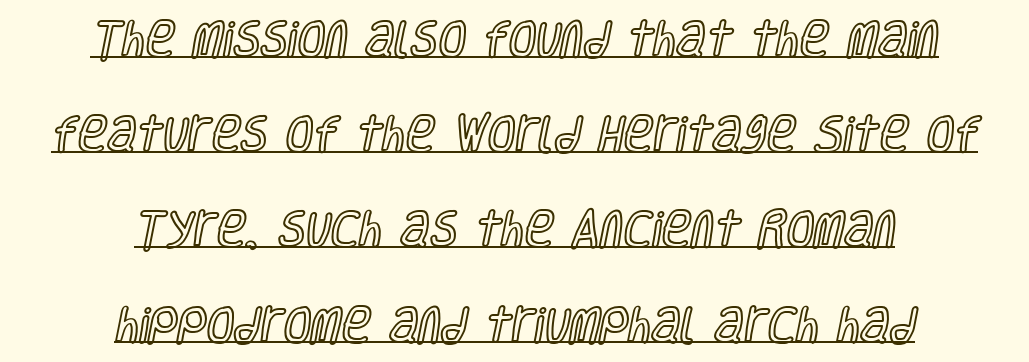
{"width": "condensed", "x_height": "large", "monospaced": "no", "underline": "yes", "align": "center", "line_spacing": "loose", "line_spacing_ratio": 2.38, "letter_spacing": "normal", "letter_spacing_em": 0.0, "glyph_px": 40}
